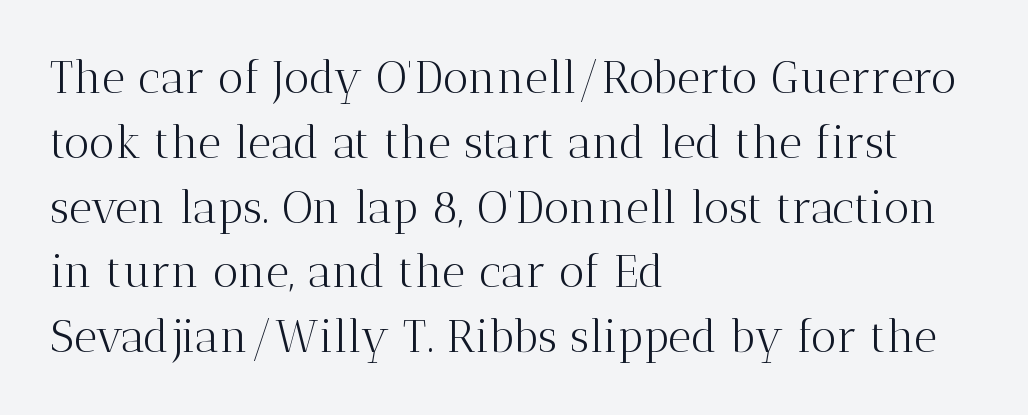
Q: Is the text bold? A: No.
Q: Is the text italic (slanted)? A: No, it is upright.
Q: Is the typeface a serif or a sans-serif typeface? A: Serif.
Q: Is the text underlined? A: No.
Q: How is the paragraph aligned? A: Left-aligned.
Q: Is the spacing between letters normal or unusually wide? A: Normal.
Q: Is the spacing between lines tight, normal or loose? A: Normal.
Q: Width (condensed, normal, or wide)? A: Normal.
Q: Stroke contrast? A: Medium.
Q: x-height? A: Medium.
Q: Monospaced? A: No.
